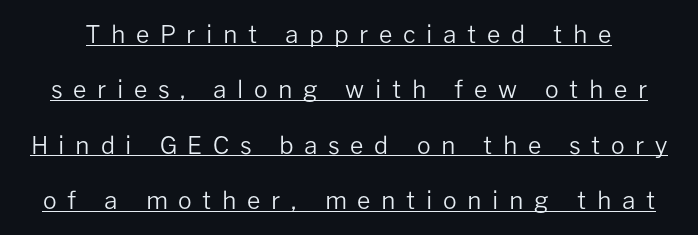
The face used here is rendered with a markedly widened letterfit. The specimen includes a rule beneath the text block's lines. Stroke mass is kept to a normal reading level or below. Ordinary non-slanted type is in use. Vertical spacing — loose.
